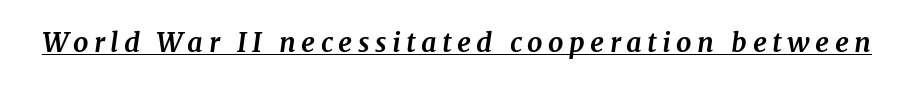
{"italic": "yes", "lean": "right", "slant_degrees": 7, "bold": "yes", "underline": "yes", "letter_spacing": "wide", "letter_spacing_em": 0.2, "glyph_px": 27}
